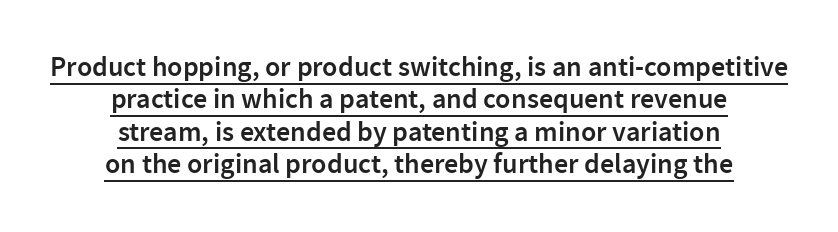
Q: Is the text bold? A: Semi-bold.
Q: Is the text italic (slanted)? A: No, it is upright.
Q: Is the typeface a serif or a sans-serif typeface? A: Sans-serif.
Q: Is the text underlined? A: Yes.
Q: How is the paragraph aligned? A: Centered.
Q: Is the spacing between letters normal or unusually wide? A: Normal.
Q: Width (condensed, normal, or wide)? A: Normal.
Q: Stroke contrast? A: Low.
Q: x-height? A: Medium.
Q: Monospaced? A: No.
